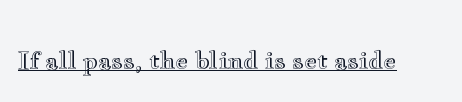
{"italic": "no", "underline": "yes", "letter_spacing": "normal", "letter_spacing_em": 0.0, "glyph_px": 24}
